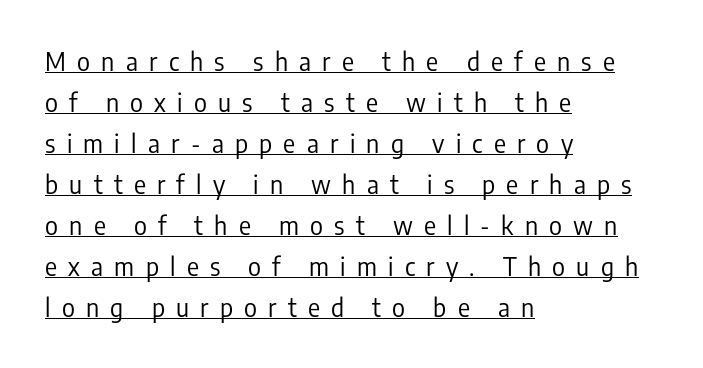
Q: Is the text bold? A: No.
Q: Is the text italic (slanted)? A: No, it is upright.
Q: Is the text underlined? A: Yes.
Q: How is the paragraph aligned? A: Left-aligned.
Q: Is the spacing between letters normal or unusually wide? A: Unusually wide.
Q: Is the spacing between lines tight, normal or loose? A: Normal.
